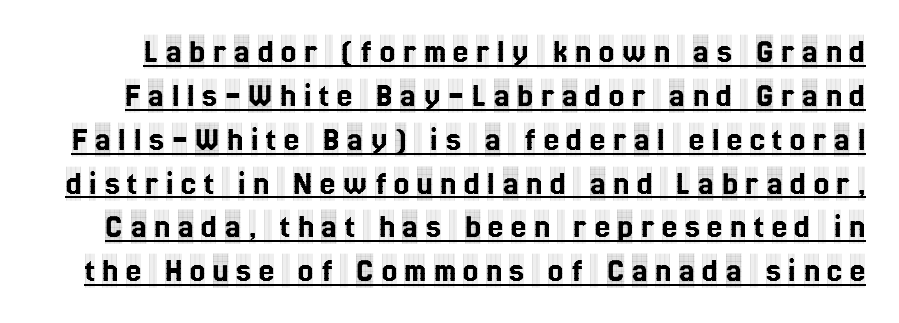
{"serif": "yes", "italic": "no", "width": "condensed", "x_height": "large", "monospaced": "no", "underline": "yes", "line_spacing": "normal", "line_spacing_ratio": 1.29, "letter_spacing": "wide", "letter_spacing_em": 0.23, "glyph_px": 34}
